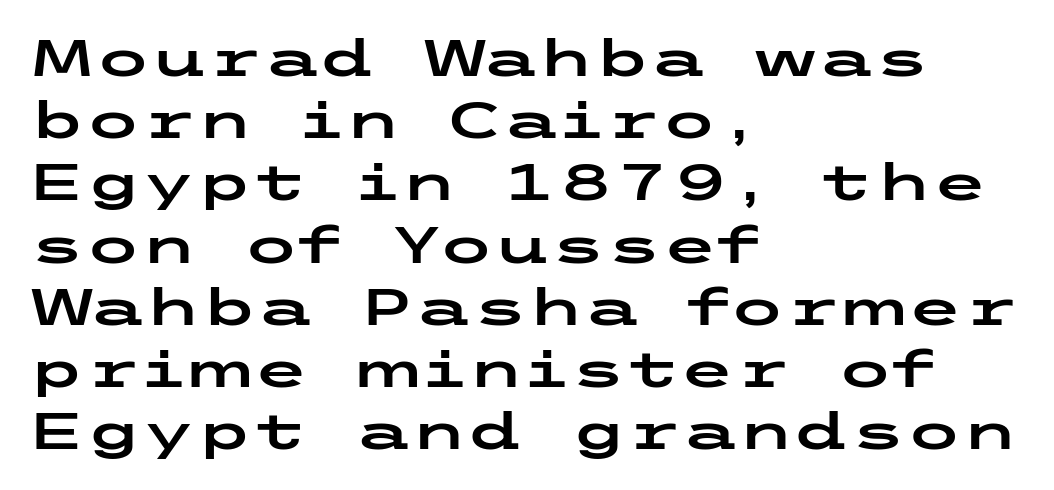
Q: Is the text italic (slanted)? A: No, it is upright.
Q: Is the typeface a serif or a sans-serif typeface? A: Sans-serif.
Q: Is the text underlined? A: No.
Q: How is the paragraph aligned? A: Left-aligned.
Q: Is the spacing between letters normal or unusually wide? A: Normal.
Q: Width (condensed, normal, or wide)? A: Wide.
Q: Stroke contrast? A: Low.
Q: x-height? A: Medium.
